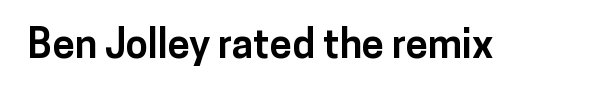
{"serif": "no", "italic": "no", "bold": "yes", "weight": "bold", "width": "normal", "stroke_contrast": "low", "x_height": "medium", "monospaced": "no", "underline": "no", "letter_spacing": "normal", "letter_spacing_em": 0.0, "glyph_px": 40}
